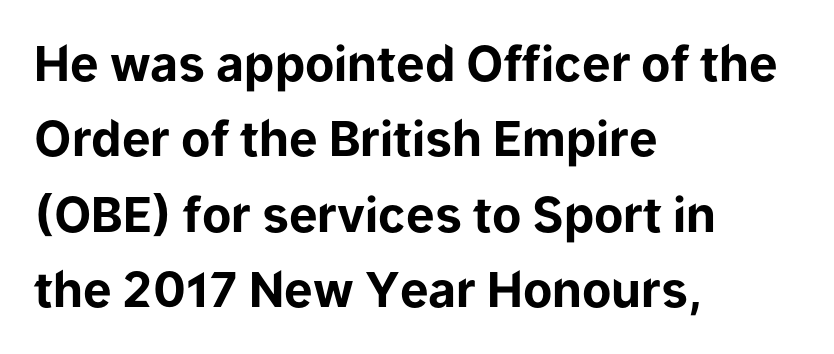
The image shows 48 px bold sans-serif type, upright; set left-aligned, normal line spacing (1.57x), normal letter spacing, not underlined; low stroke contrast and a medium x-height.
